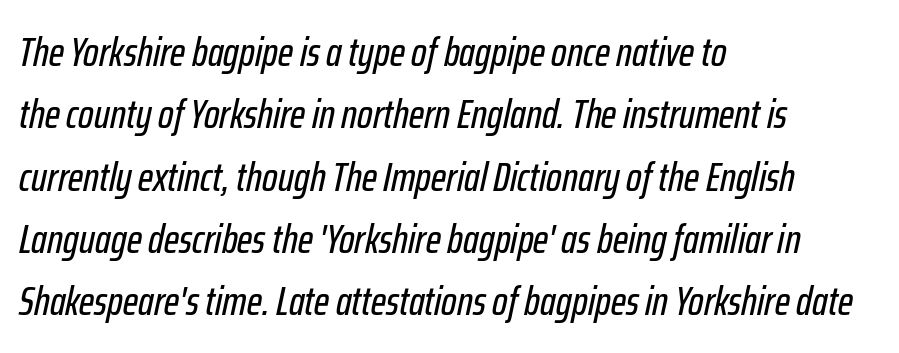
The image shows 41 px condensed type, italic (leaning right); set left-aligned, normal line spacing (1.52x), normal letter spacing, not underlined; low stroke contrast and a medium x-height.
